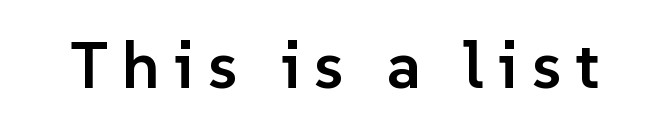
Posture: straight, roman, zero tilt. The gaps between neighbouring characters are conspicuously large. Just letters on the line, the space beneath them empty. Proportional: the letters do not fall into vertical columns. This sample uses a sans-serif face. Weight check: semibold — heavier than regular, not quite bold.
